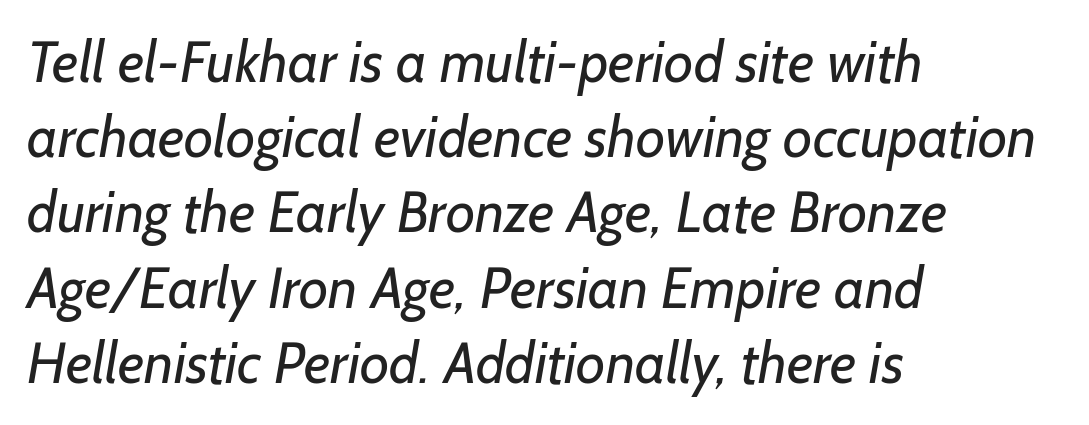
Q: Is the text bold? A: No.
Q: Is the typeface a serif or a sans-serif typeface? A: Sans-serif.
Q: Is the text underlined? A: No.
Q: How is the paragraph aligned? A: Left-aligned.
Q: Is the spacing between letters normal or unusually wide? A: Normal.
Q: Is the spacing between lines tight, normal or loose? A: Normal.
Q: Width (condensed, normal, or wide)? A: Normal.
Q: Stroke contrast? A: Low.
Q: x-height? A: Medium.
Q: Monospaced? A: No.
